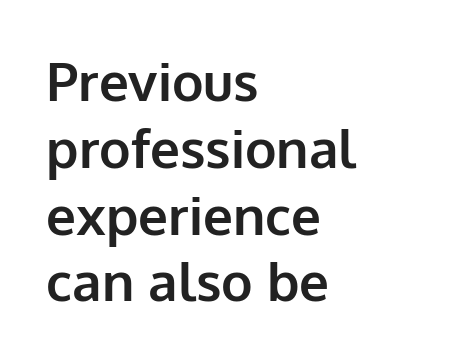
If you drew a ruler down the left edge, every line would touch it. The designer went with a sans here, leaving each stem footless. Plenty of ink on the page — the face is bold. Descender tails drop into unmarked territory. Do the characters align in a grid? No, the font is proportional.
